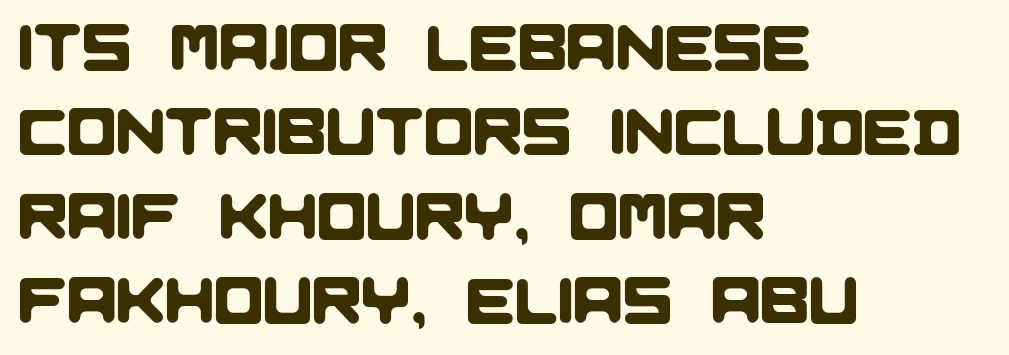
Q: Is the typeface a serif or a sans-serif typeface? A: Sans-serif.
Q: Is the text underlined? A: No.
Q: How is the paragraph aligned? A: Left-aligned.
Q: Is the spacing between letters normal or unusually wide? A: Normal.
Q: Is the spacing between lines tight, normal or loose? A: Normal.
Q: Width (condensed, normal, or wide)? A: Normal.
Q: Stroke contrast? A: Low.
Q: x-height? A: Large.
Q: Monospaced? A: No.
